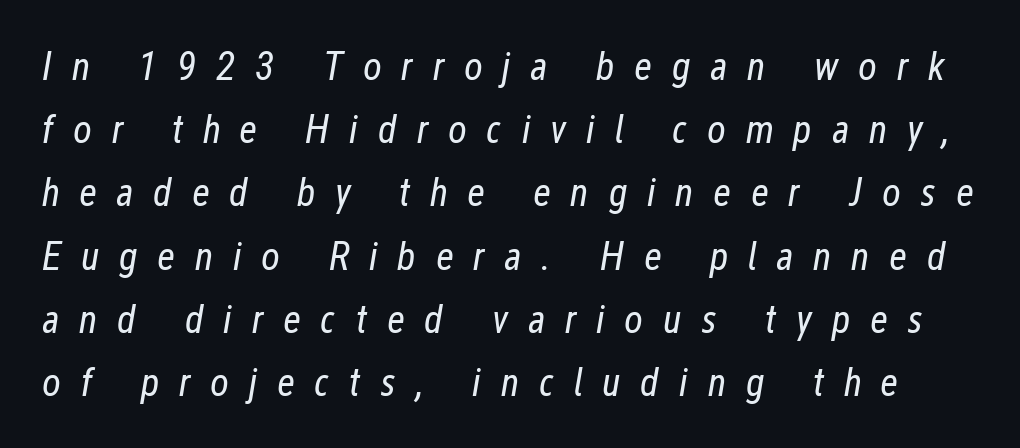
{"italic": "yes", "lean": "right", "slant_degrees": 12, "bold": "no", "weight": "regular", "width": "condensed", "stroke_contrast": "low", "x_height": "medium", "monospaced": "no", "underline": "no", "line_spacing": "normal", "line_spacing_ratio": 1.58, "letter_spacing": "wide", "letter_spacing_em": 0.49, "glyph_px": 40}
